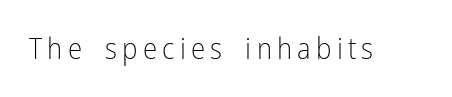
The typeface has the unassuming heft of standard copy or less. A typesetter would label this face a sans. Characters remain perfectly vertical along every line. Descenders hang freely into open space. Think of a printed novel: that variable character pitch is what you see here.
